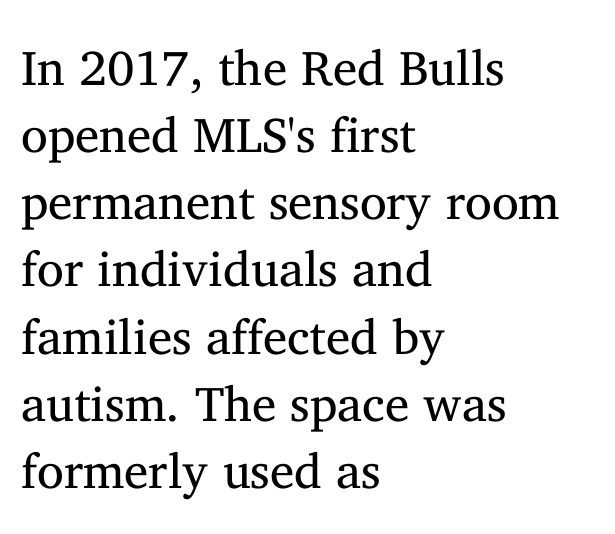
The image shows 49 px regular-weight serif type, upright; set left-aligned, normal line spacing (1.37x), normal letter spacing, not underlined; medium stroke contrast and a medium x-height.
